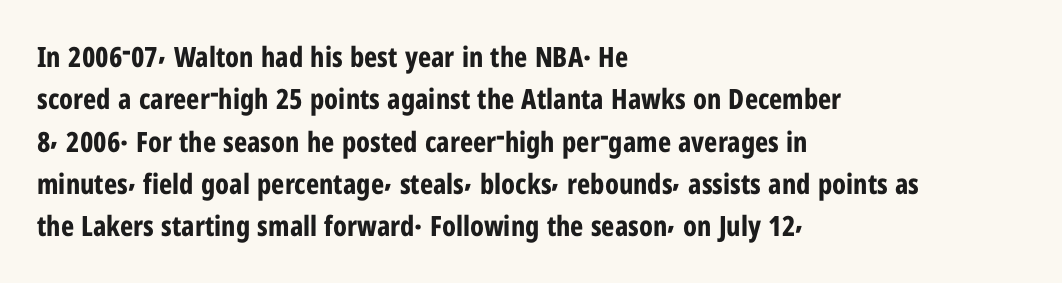
The image shows 28 px bold, condensed sans-serif type, upright; set left-aligned, normal line spacing (1.51x), normal letter spacing, not underlined; low stroke contrast and a medium x-height.
